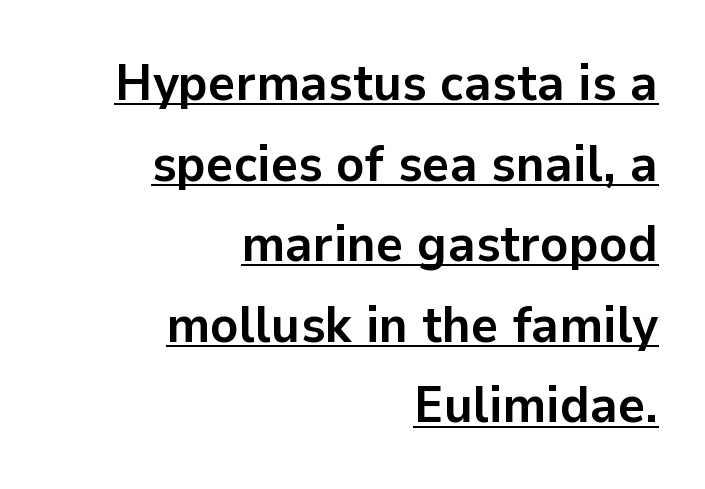
{"serif": "no", "italic": "no", "bold": "yes", "weight": "semibold", "width": "normal", "stroke_contrast": "low", "x_height": "medium", "monospaced": "no", "underline": "yes", "align": "right", "line_spacing": "normal", "line_spacing_ratio": 1.55, "letter_spacing": "normal", "letter_spacing_em": 0.0, "glyph_px": 52}
